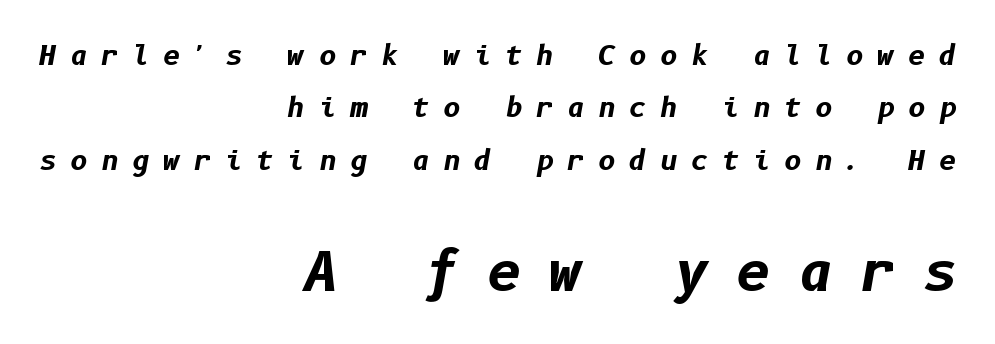
Line endings align vertically; line beginnings do not. Display-style spreading of the glyphs; the letterfit is very open. The baseline area is clear. Heavy, bold letterforms. It's the slanting kind of type. If you squint, the bottom block still reads clearly — it's the larger of the two.
